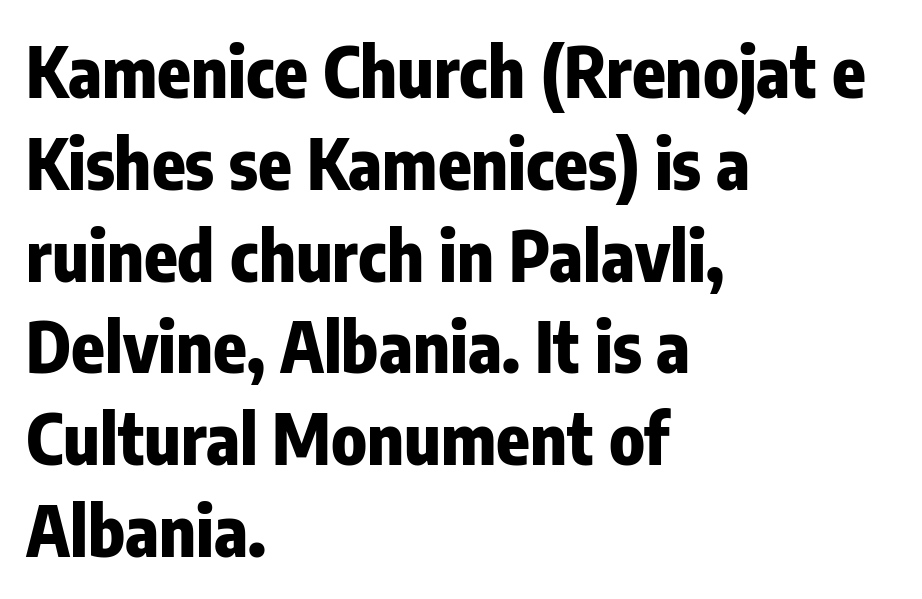
{"serif": "no", "italic": "no", "bold": "yes", "weight": "heavy", "width": "condensed", "stroke_contrast": "low", "x_height": "medium", "monospaced": "no", "underline": "no", "align": "left", "line_spacing": "normal", "line_spacing_ratio": 1.33, "letter_spacing": "normal", "letter_spacing_em": 0.0, "glyph_px": 69}
